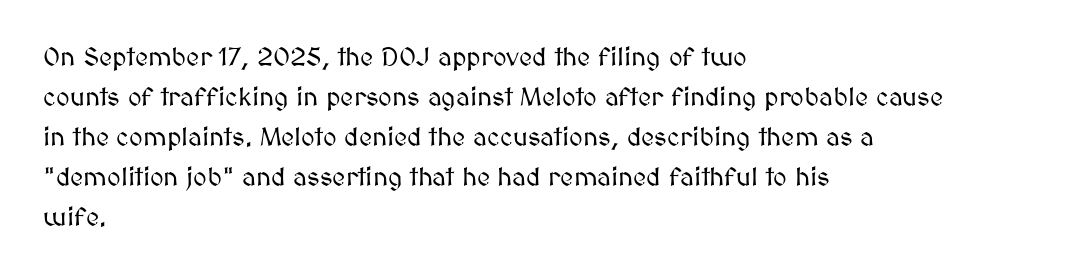
Descender tails drop into unmarked territory. Each word holds together tightly as a unit, with standard inter-letter gaps. Style check: upright. A student would call this left alignment; a typographer would say flush left, rag right. If you measured baseline to baseline, you'd find a middling distance.
